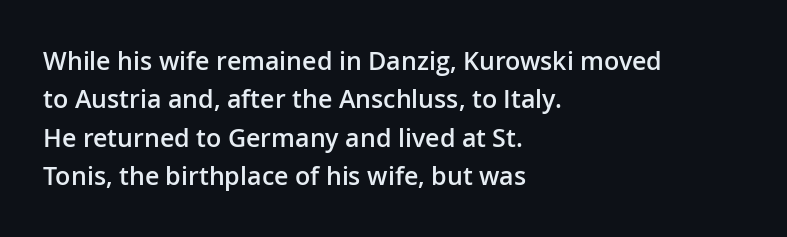
The image shows 25 px text type, upright; set left-aligned, normal line spacing (1.54x), normal letter spacing, not underlined.
